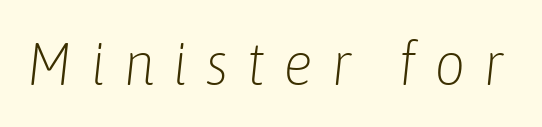
Counters stay open thanks to moderate or lighter strokes. Short note: letters widely spaced. Proportional: the letters do not fall into vertical columns. The passage shown is not underscored anywhere.
